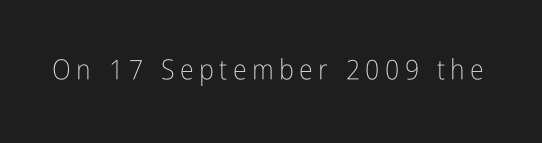
The image shows 28 px light, condensed sans-serif type, upright; set not underlined; low stroke contrast and a medium x-height.
